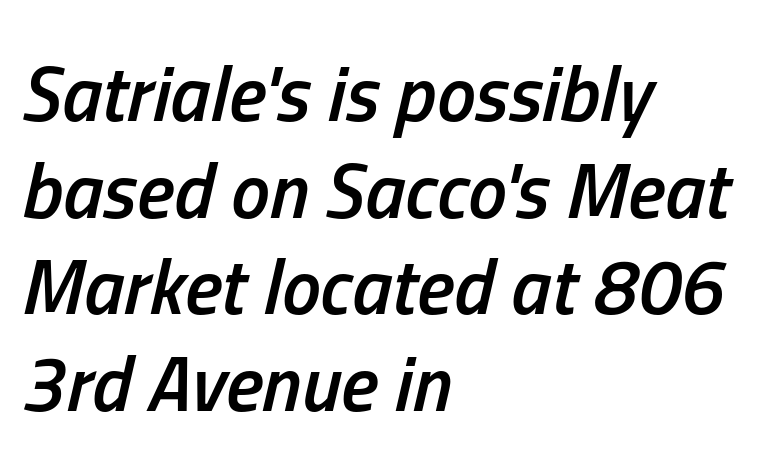
Underlining? Definitely not there. Italic: yes, the glyphs are oblique. Stroke thickness is moderately raised; the sample reads as semibold. There is no visible air inserted between adjacent glyphs. Varying glyph widths throughout — classic text-font behaviour. The paragraph shown leans on its left margin.
